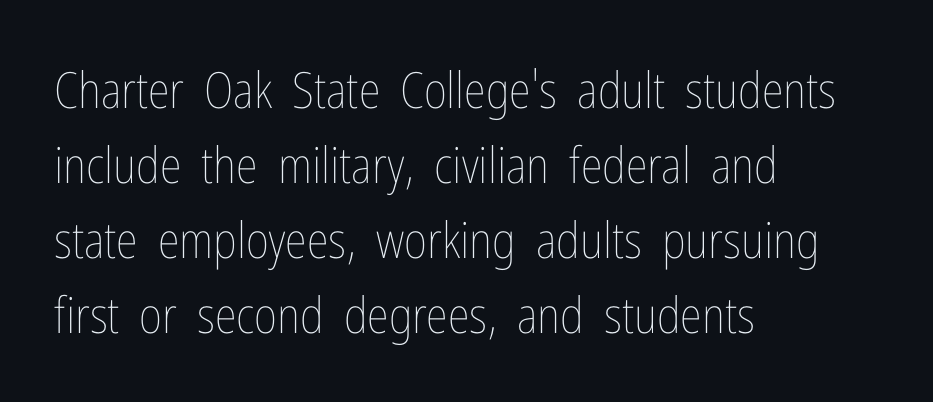
Q: Is the text bold? A: No.
Q: Is the text italic (slanted)? A: No, it is upright.
Q: Is the text underlined? A: No.
Q: How is the paragraph aligned? A: Left-aligned.
Q: Is the spacing between letters normal or unusually wide? A: Normal.
Q: Is the spacing between lines tight, normal or loose? A: Normal.
Q: Width (condensed, normal, or wide)? A: Condensed.
Q: Stroke contrast? A: Low.
Q: x-height? A: Medium.
Q: Monospaced? A: No.
